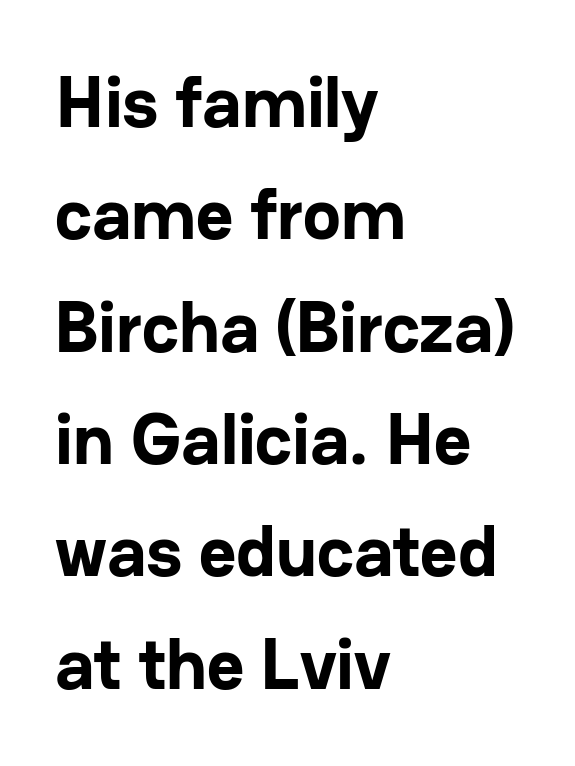
The image shows 72 px bold sans-serif type, upright; set left-aligned, normal line spacing (1.56x), normal letter spacing, not underlined; low stroke contrast and a medium x-height.
